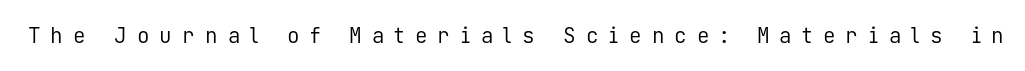
Caption: expanded tracking, letters set apart. Weight class: somewhere from thin through regular. A bare baseline throughout the passage. Designer's note — italics off, roman on.
